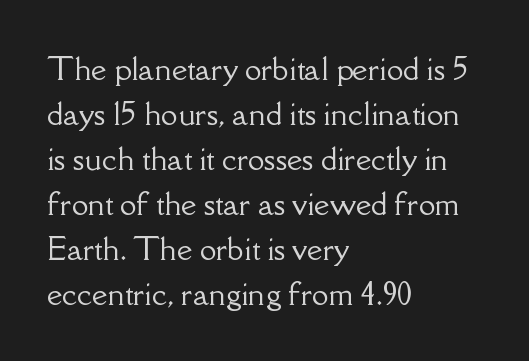
Q: Is the text italic (slanted)? A: No, it is upright.
Q: Is the typeface a serif or a sans-serif typeface? A: Serif.
Q: Is the text underlined? A: No.
Q: How is the paragraph aligned? A: Left-aligned.
Q: Is the spacing between letters normal or unusually wide? A: Normal.
Q: Is the spacing between lines tight, normal or loose? A: Normal.
Q: Width (condensed, normal, or wide)? A: Normal.
Q: Stroke contrast? A: Low.
Q: x-height? A: Small.
Q: Monospaced? A: No.
